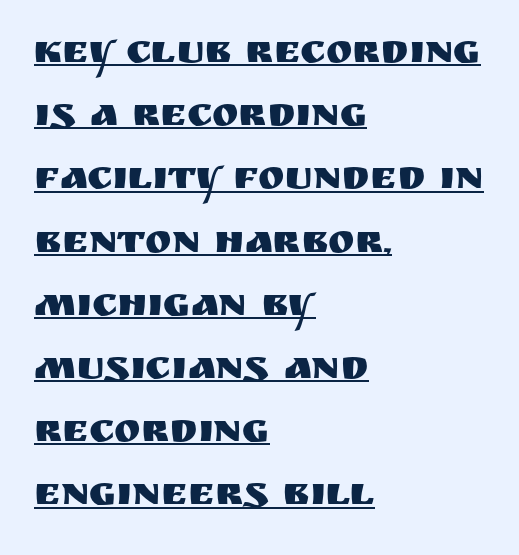
The lines in this sample share a left origin and differ only in where they stop. Does the leading feel generous? No, just average. In terms of letterspacing, this is plain default setting. Nope, no serifs anywhere on these letters. A typesetter would call this proportional, since set widths differ per character.
